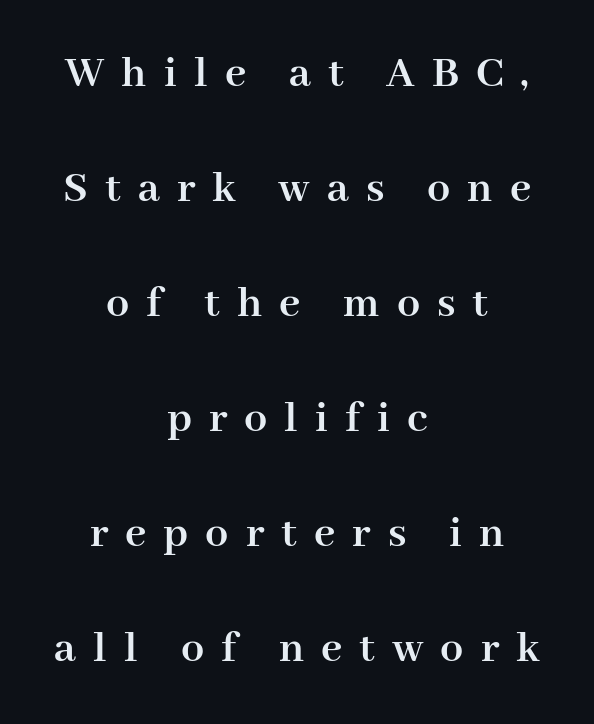
Q: Is the text bold? A: Yes.
Q: Is the text italic (slanted)? A: No, it is upright.
Q: Is the typeface a serif or a sans-serif typeface? A: Serif.
Q: Is the text underlined? A: No.
Q: How is the paragraph aligned? A: Centered.
Q: Is the spacing between letters normal or unusually wide? A: Unusually wide.
Q: Is the spacing between lines tight, normal or loose? A: Loose.
Q: Width (condensed, normal, or wide)? A: Normal.
Q: Stroke contrast? A: High.
Q: x-height? A: Medium.
Q: Monospaced? A: No.
